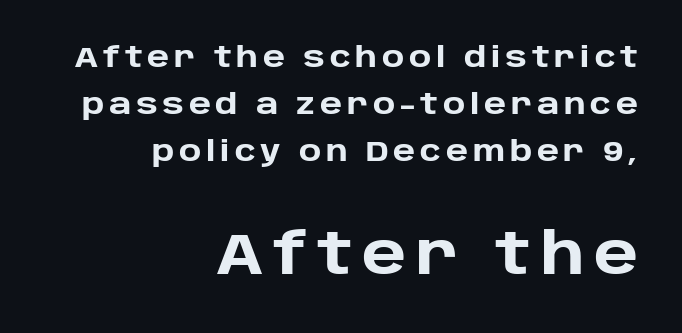
The image shows 56 px heavy sans-serif type, upright; set right-aligned, normal line spacing (1.67x), not underlined; the second (bottom) block is 2.0x larger; low stroke contrast and a large x-height.
